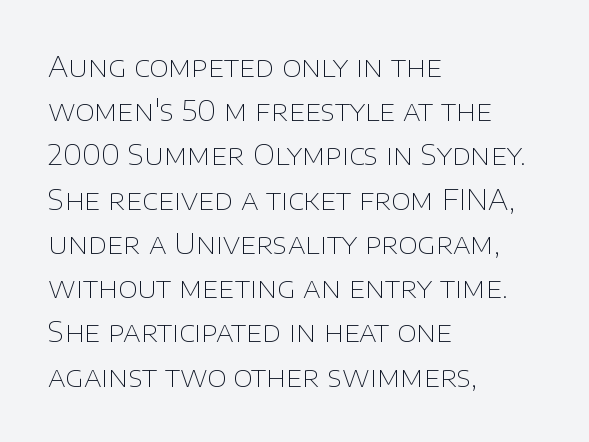
The letters advance in unequal steps, a hallmark of proportional type. No chunkiness to these letters — they're not bold. Italic: no, the glyphs are upright roman. The text block is weighted toward the left margin, trailing off unevenly rightward.
